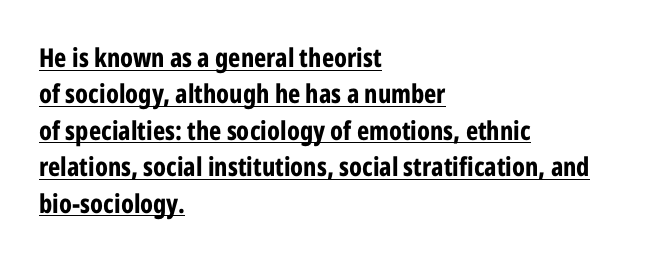
Q: Is the text bold? A: Yes.
Q: Is the text italic (slanted)? A: No, it is upright.
Q: Is the text underlined? A: Yes.
Q: How is the paragraph aligned? A: Left-aligned.
Q: Is the spacing between letters normal or unusually wide? A: Normal.
Q: Is the spacing between lines tight, normal or loose? A: Normal.
